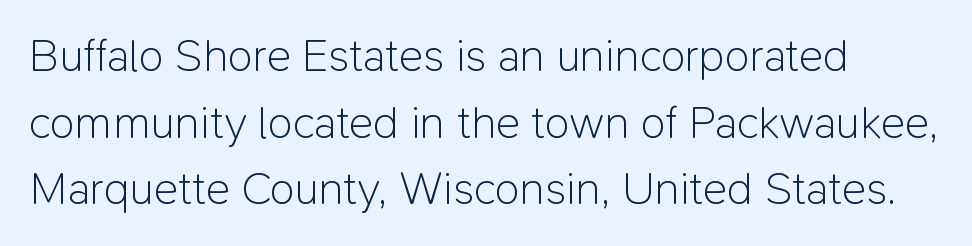
{"serif": "no", "italic": "no", "bold": "no", "weight": "light", "width": "normal", "stroke_contrast": "low", "x_height": "medium", "monospaced": "no", "underline": "no", "align": "left", "line_spacing": "normal", "line_spacing_ratio": 1.45, "letter_spacing": "normal", "letter_spacing_em": 0.0, "glyph_px": 46}
